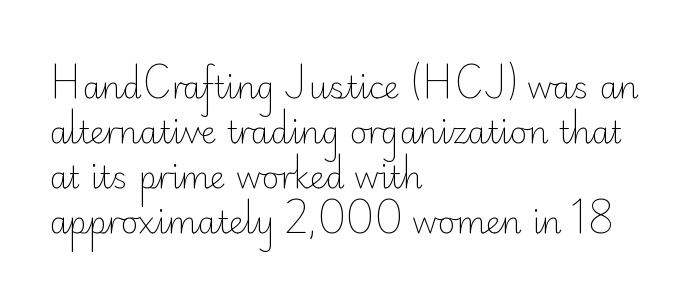
You can tell from the bare stems that sans-serif type was used. There is no visible air inserted between adjacent glyphs. The strokes carry an ordinary text weight at most. Evenly set lines give the paragraph a standard silhouette. Bare-footed words on every line. The letters stand straight up with perfectly vertical stems.
